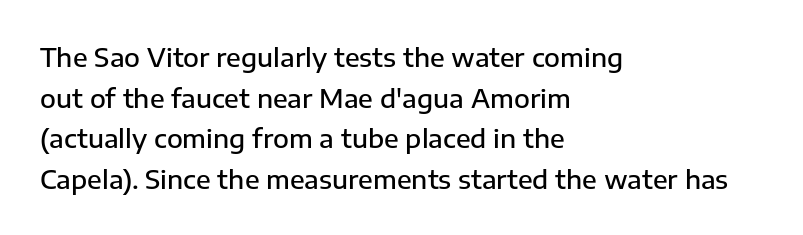
Q: Is the text bold? A: Semi-bold.
Q: Is the text italic (slanted)? A: No, it is upright.
Q: Is the text underlined? A: No.
Q: How is the paragraph aligned? A: Left-aligned.
Q: Is the spacing between letters normal or unusually wide? A: Normal.
Q: Is the spacing between lines tight, normal or loose? A: Normal.
